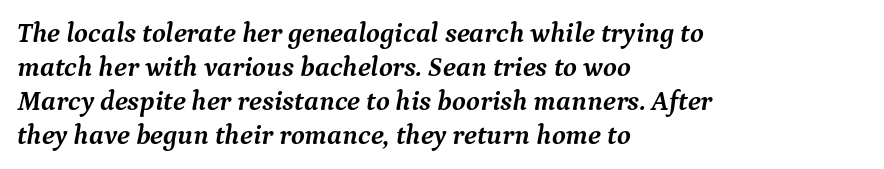
Q: Is the text bold? A: Yes.
Q: Is the text italic (slanted)? A: Yes, it leans right by about 9 degrees.
Q: Is the typeface a serif or a sans-serif typeface? A: Serif.
Q: Is the text underlined? A: No.
Q: How is the paragraph aligned? A: Left-aligned.
Q: Is the spacing between letters normal or unusually wide? A: Normal.
Q: Width (condensed, normal, or wide)? A: Normal.
Q: Stroke contrast? A: Medium.
Q: x-height? A: Medium.
Q: Monospaced? A: No.
